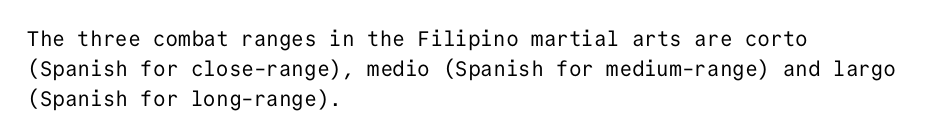
Q: Is the text bold? A: No.
Q: Is the text italic (slanted)? A: No, it is upright.
Q: Is the text underlined? A: No.
Q: How is the paragraph aligned? A: Left-aligned.
Q: Is the spacing between letters normal or unusually wide? A: Normal.
Q: Is the spacing between lines tight, normal or loose? A: Normal.
